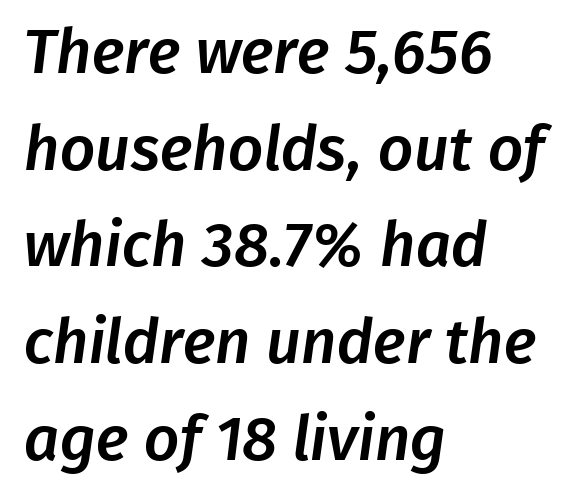
Q: Is the typeface a serif or a sans-serif typeface? A: Sans-serif.
Q: Is the text underlined? A: No.
Q: How is the paragraph aligned? A: Left-aligned.
Q: Is the spacing between letters normal or unusually wide? A: Normal.
Q: Is the spacing between lines tight, normal or loose? A: Normal.
Q: Width (condensed, normal, or wide)? A: Normal.
Q: Stroke contrast? A: Low.
Q: x-height? A: Medium.
Q: Monospaced? A: No.
